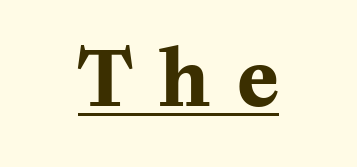
Look at the stroke-to-counter ratio: heavy, a bold. This is the regular roman posture of the typeface. Is this a fixed-width face? No — the glyphs have proportional, varying widths. Observe the wide spacing: letters keep a clear distance from each other. A continuous stroke trails under the words, as in a hyperlink.
